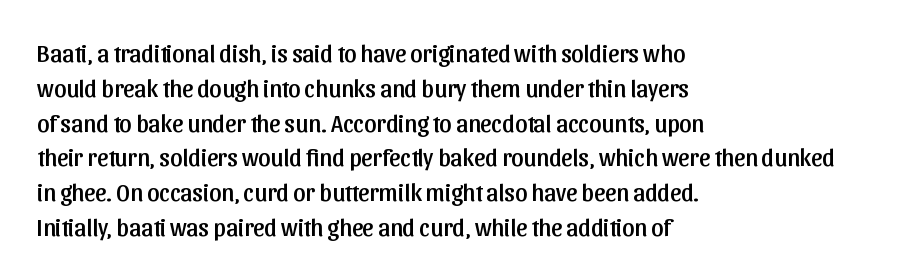
The image shows 24 px text type, upright; set left-aligned, normal line spacing (1.45x), normal letter spacing, not underlined.
